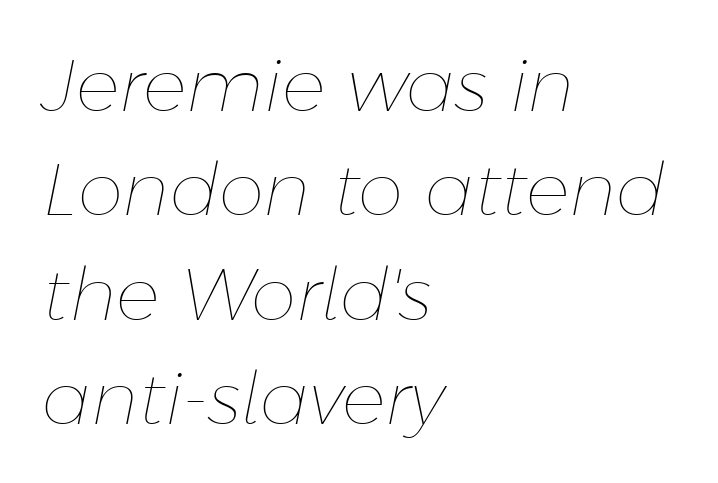
Q: Is the text bold? A: No.
Q: Is the text italic (slanted)? A: Yes, it leans right by about 11 degrees.
Q: Is the text underlined? A: No.
Q: How is the paragraph aligned? A: Left-aligned.
Q: Is the spacing between letters normal or unusually wide? A: Normal.
Q: Is the spacing between lines tight, normal or loose? A: Normal.
Q: Width (condensed, normal, or wide)? A: Normal.
Q: Stroke contrast? A: Low.
Q: x-height? A: Medium.
Q: Monospaced? A: No.
